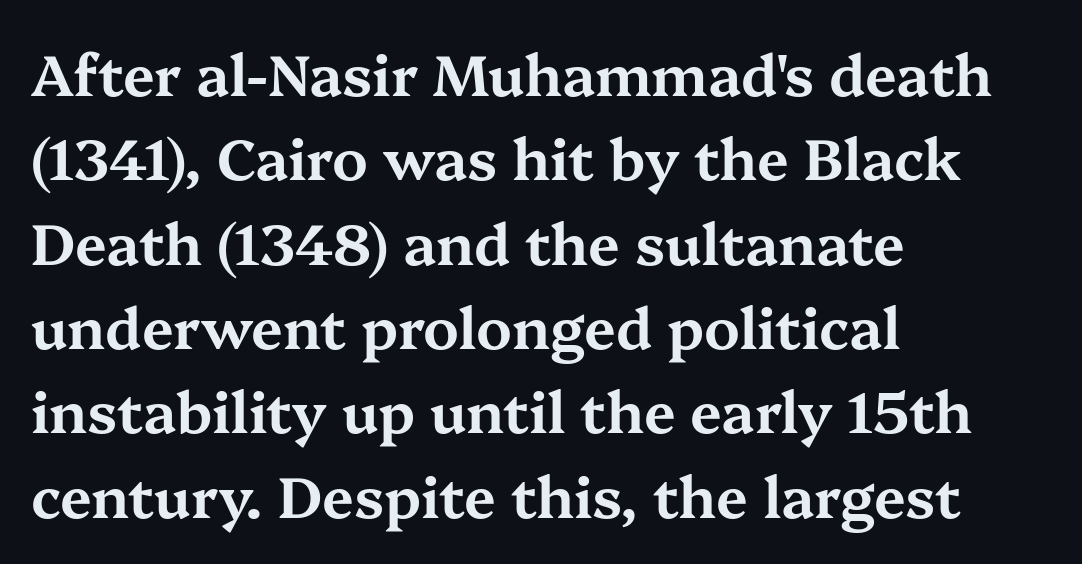
{"serif": "yes", "italic": "no", "width": "wide", "stroke_contrast": "medium", "x_height": "medium", "monospaced": "no", "underline": "no", "align": "left", "line_spacing": "normal", "line_spacing_ratio": 1.48, "letter_spacing": "normal", "letter_spacing_em": 0.0, "glyph_px": 57}
